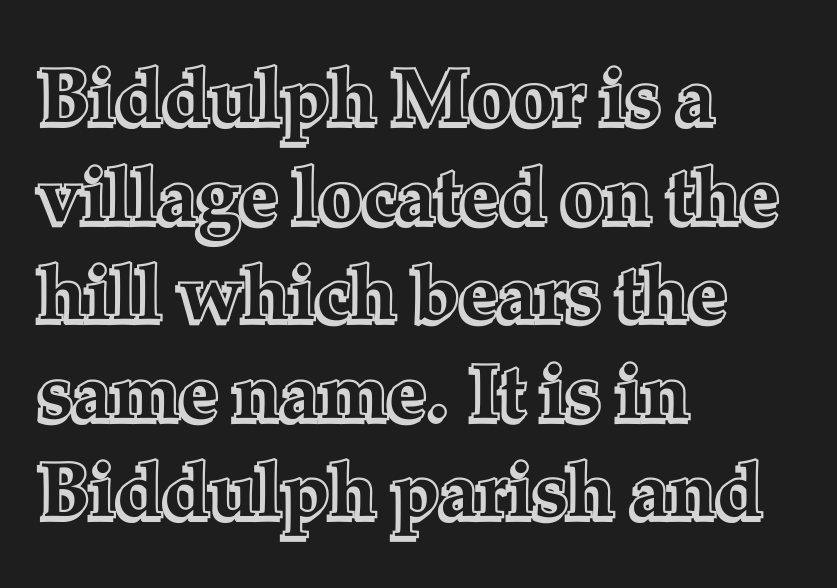
The horizontal fit of the characters is conventional and even. A clean baseline with only descenders dipping below it. The lettering stays uniformly vertical, giving the passage a roman look. Proportional: the letters do not fall into vertical columns. The leading is moderate, giving the passage an even texture. The typesetter chose a ragged-right arrangement here.
